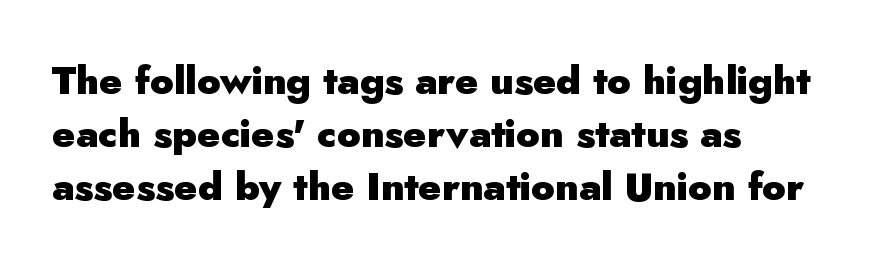
The image shows 39 px heavy sans-serif type, upright; set left-aligned, normal line spacing (1.36x), normal letter spacing, not underlined; low stroke contrast and a small x-height.
